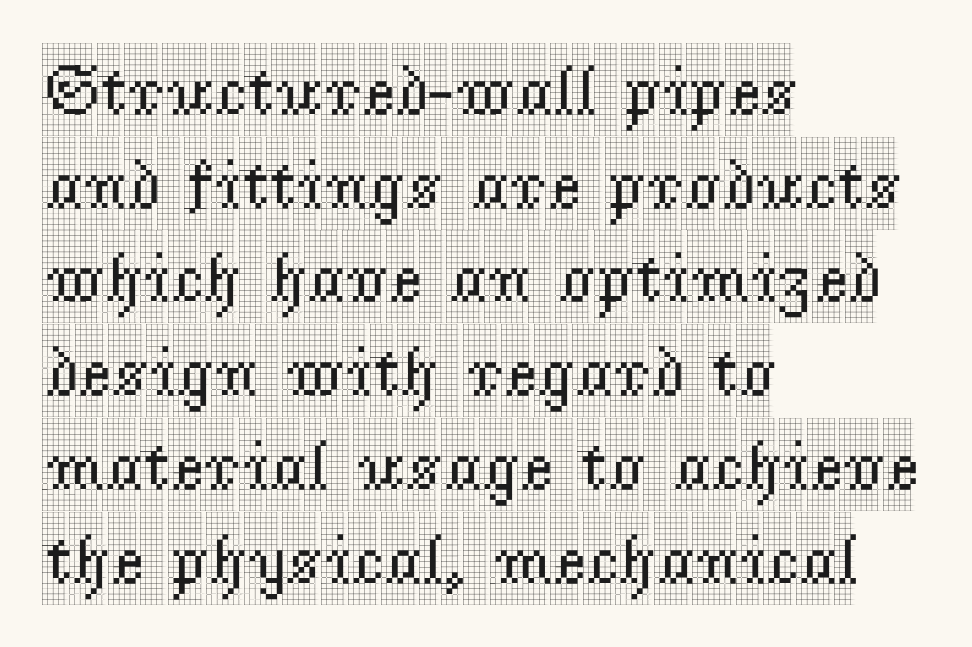
Q: Is the text italic (slanted)? A: No, it is upright.
Q: Is the typeface a serif or a sans-serif typeface? A: Serif.
Q: Is the text underlined? A: No.
Q: How is the paragraph aligned? A: Left-aligned.
Q: Is the spacing between letters normal or unusually wide? A: Normal.
Q: Is the spacing between lines tight, normal or loose? A: Normal.
Q: Width (condensed, normal, or wide)? A: Condensed.
Q: x-height? A: Large.
Q: Monospaced? A: No.
